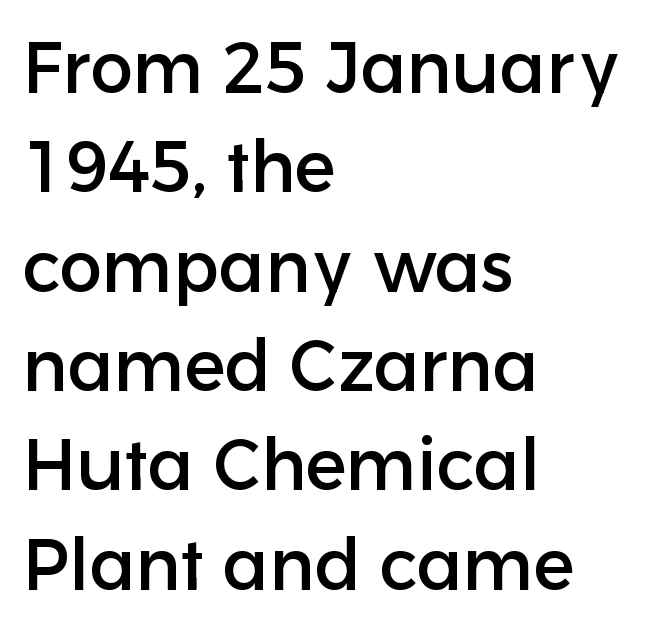
The image shows 72 px sans-serif type, upright; set left-aligned, normal line spacing (1.38x), normal letter spacing, not underlined; low stroke contrast and a medium x-height.
